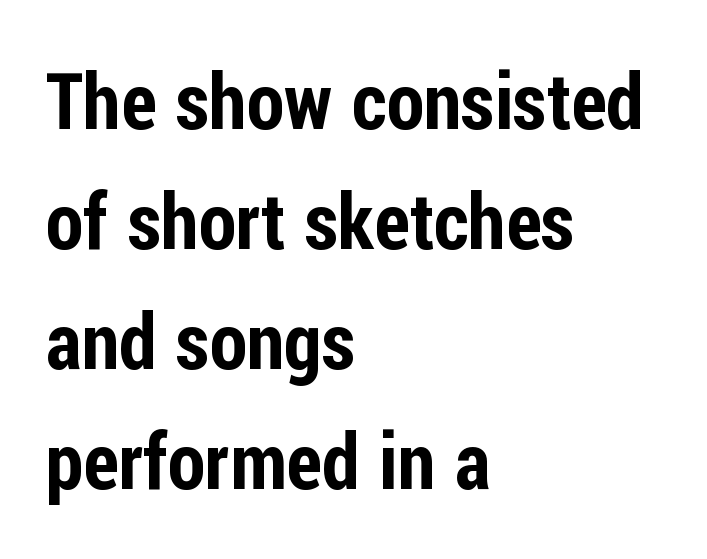
Just letters on the line, the space beneath them empty. Between one letter and the next there's only the usual sliver of space. No italicization has been applied; the sample stays upright. One glance says typical: line gaps are just what's usual.
